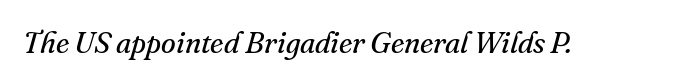
Q: Is the text bold? A: No.
Q: Is the text italic (slanted)? A: Yes, it leans right by about 16 degrees.
Q: Is the typeface a serif or a sans-serif typeface? A: Serif.
Q: Is the text underlined? A: No.
Q: Is the spacing between letters normal or unusually wide? A: Normal.
Q: Width (condensed, normal, or wide)? A: Normal.
Q: Stroke contrast? A: Medium.
Q: x-height? A: Small.
Q: Monospaced? A: No.
